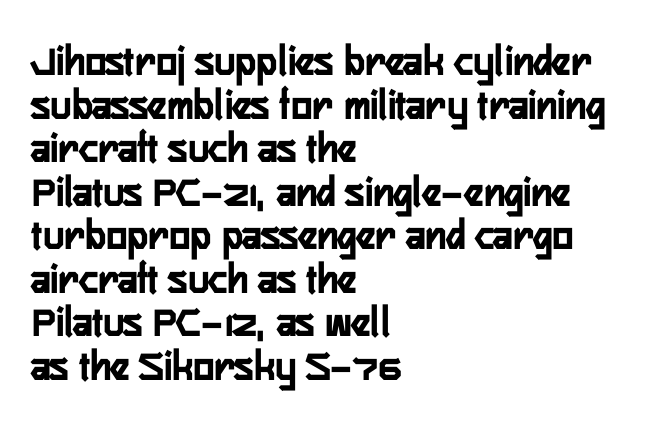
{"serif": "no", "italic": "no", "bold": "yes", "weight": "semibold", "width": "condensed", "stroke_contrast": "low", "x_height": "medium", "monospaced": "no", "underline": "no", "align": "left", "line_spacing": "tight", "line_spacing_ratio": 0.99, "letter_spacing": "normal", "letter_spacing_em": 0.0, "glyph_px": 44}
